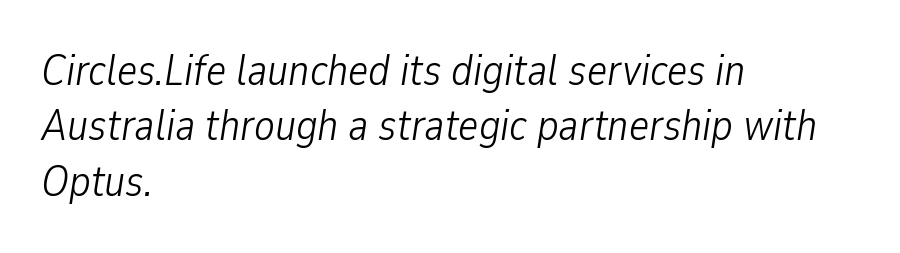
Q: Is the text bold? A: No.
Q: Is the text italic (slanted)? A: Yes, it leans right by about 9 degrees.
Q: Is the text underlined? A: No.
Q: How is the paragraph aligned? A: Left-aligned.
Q: Is the spacing between letters normal or unusually wide? A: Normal.
Q: Is the spacing between lines tight, normal or loose? A: Normal.
Q: Width (condensed, normal, or wide)? A: Condensed.
Q: Stroke contrast? A: Low.
Q: x-height? A: Medium.
Q: Monospaced? A: No.
